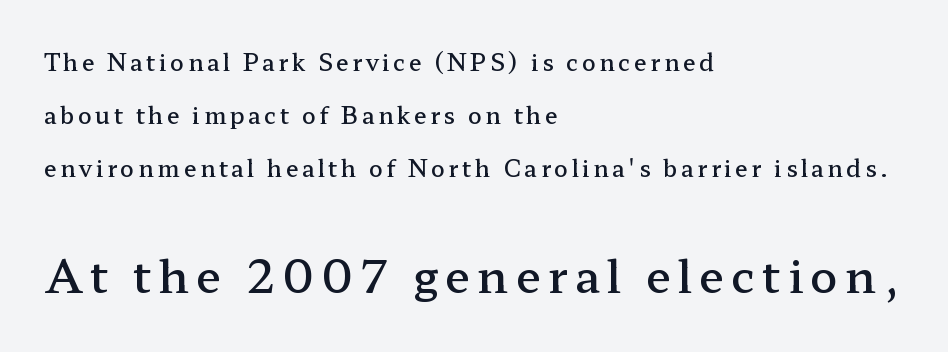
{"serif": "yes", "italic": "no", "bold": "semi", "weight": "semibold", "width": "wide", "stroke_contrast": "low", "x_height": "medium", "monospaced": "no", "underline": "no", "align": "left", "line_spacing": "loose", "line_spacing_ratio": 2.3, "larger_block": "second", "size_ratio": 2.0, "glyph_px": 46}
